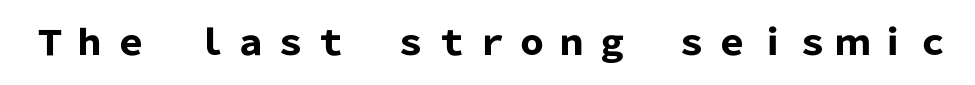
{"serif": "no", "italic": "no", "bold": "yes", "weight": "heavy", "width": "normal", "stroke_contrast": "low", "x_height": "medium", "monospaced": "no", "underline": "no", "glyph_px": 34}
